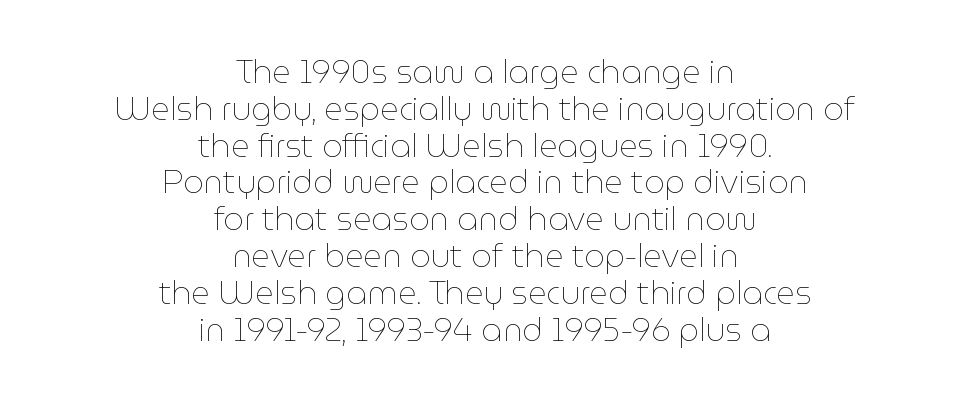
Character widths vary here, with narrow letters taking less room than wide ones. In terms of leading, this rendering errs on the cramped side. The paragraph shown floats in the horizontal middle. Spacing between characters is what you'd get straight out of the box. A quiet, ordinary-to-light weight characterises the typeface.
